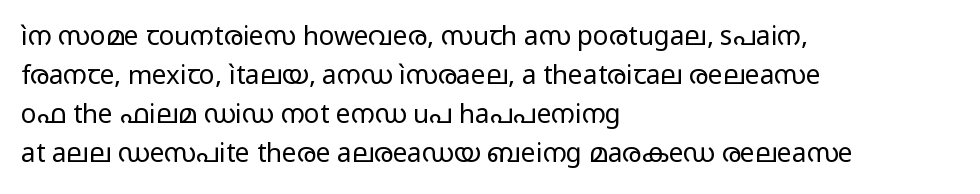
The image shows 26 px text type, upright; set left-aligned, normal line spacing (1.5x), normal letter spacing, not underlined.
